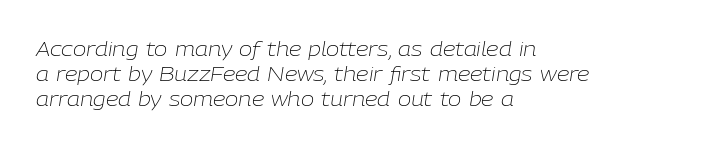
The image shows 20 px text type, italic (leaning right); set left-aligned, normal line spacing (1.26x), normal letter spacing, not underlined.
